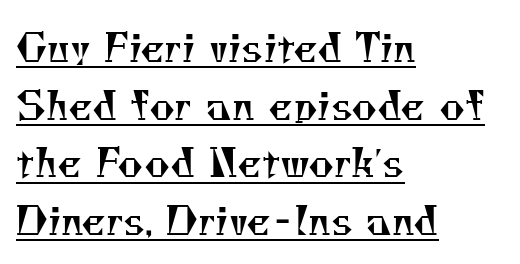
Q: Is the text bold? A: No.
Q: Is the typeface a serif or a sans-serif typeface? A: Serif.
Q: Is the text underlined? A: Yes.
Q: How is the paragraph aligned? A: Left-aligned.
Q: Is the spacing between letters normal or unusually wide? A: Normal.
Q: Is the spacing between lines tight, normal or loose? A: Normal.
Q: Width (condensed, normal, or wide)? A: Normal.
Q: Stroke contrast? A: Medium.
Q: x-height? A: Small.
Q: Monospaced? A: No.
